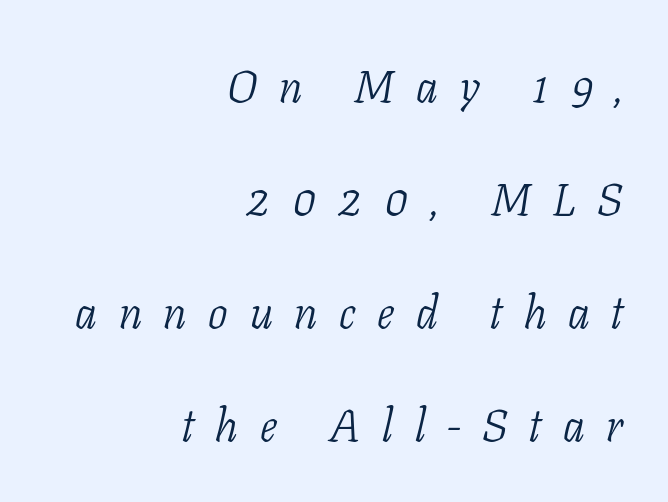
The image shows 46 px light, condensed serif type, italic (leaning right); set right-aligned, loose line spacing (2.46x), unusually wide letter spacing (+0.47 em), not underlined; low stroke contrast and a medium x-height.
